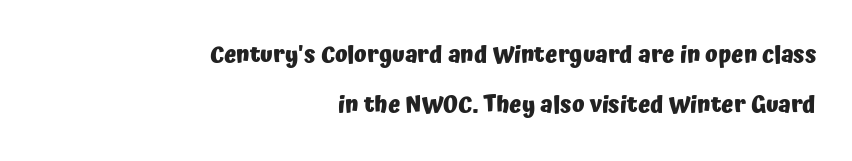
{"italic": "no", "bold": "yes", "underline": "no", "align": "right", "line_spacing": "loose", "line_spacing_ratio": 2.18, "letter_spacing": "normal", "letter_spacing_em": 0.0, "glyph_px": 23}
